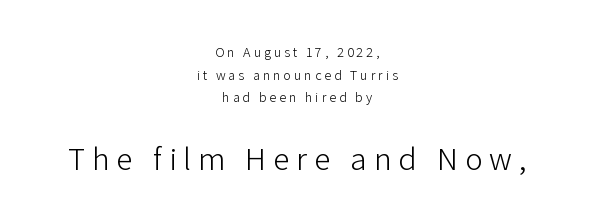
Q: Is the text bold? A: No.
Q: Is the text italic (slanted)? A: No, it is upright.
Q: Is the typeface a serif or a sans-serif typeface? A: Sans-serif.
Q: Is the text underlined? A: No.
Q: How is the paragraph aligned? A: Centered.
Q: Is the spacing between letters normal or unusually wide? A: Unusually wide.
Q: Is the spacing between lines tight, normal or loose? A: Normal.
Q: Which block of text is set in a larger size, the first (top) or the second (bottom)? A: The second (bottom) one.
Q: Width (condensed, normal, or wide)? A: Normal.
Q: Stroke contrast? A: Low.
Q: x-height? A: Medium.
Q: Monospaced? A: No.
